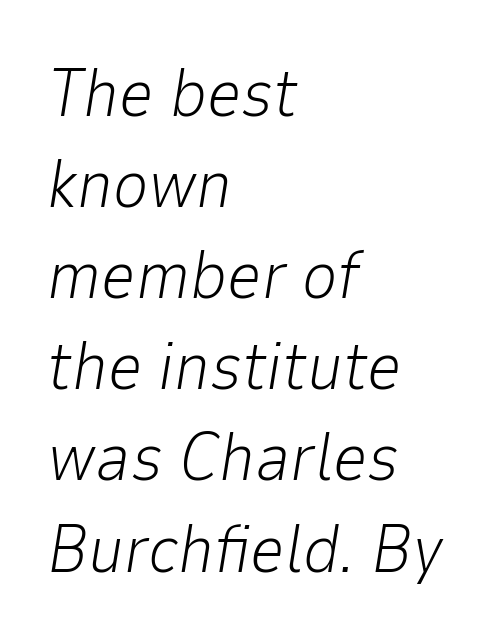
{"italic": "yes", "lean": "right", "slant_degrees": 9, "bold": "no", "weight": "light", "width": "normal", "stroke_contrast": "low", "x_height": "medium", "monospaced": "no", "underline": "no", "align": "left", "line_spacing": "normal", "line_spacing_ratio": 1.34, "letter_spacing": "normal", "letter_spacing_em": 0.0, "glyph_px": 68}
